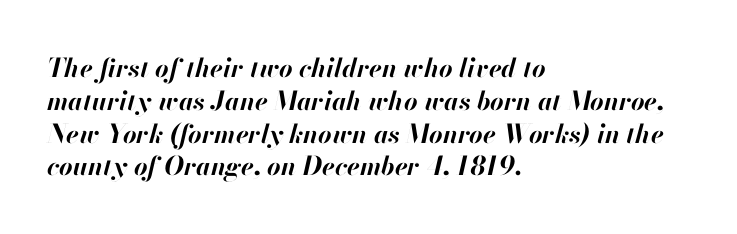
Q: Is the text bold? A: Yes.
Q: Is the text italic (slanted)? A: Yes, it leans right by about 13 degrees.
Q: Is the text underlined? A: No.
Q: How is the paragraph aligned? A: Left-aligned.
Q: Is the spacing between letters normal or unusually wide? A: Normal.
Q: Is the spacing between lines tight, normal or loose? A: Normal.
